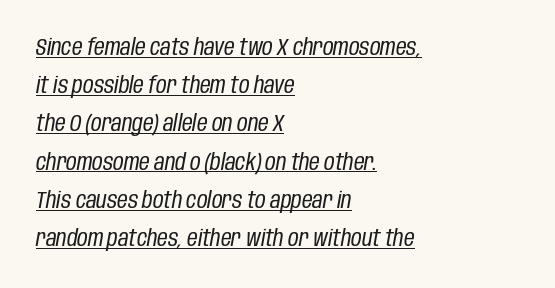
The image shows 23 px text type, italic (leaning right); set left-aligned, normal line spacing (1.66x), normal letter spacing, underlined.
